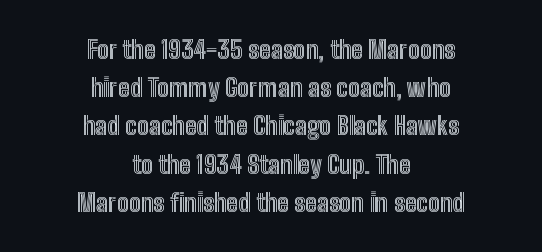
Q: Is the text italic (slanted)? A: No, it is upright.
Q: Is the text underlined? A: No.
Q: How is the paragraph aligned? A: Centered.
Q: Is the spacing between letters normal or unusually wide? A: Normal.
Q: Is the spacing between lines tight, normal or loose? A: Normal.
